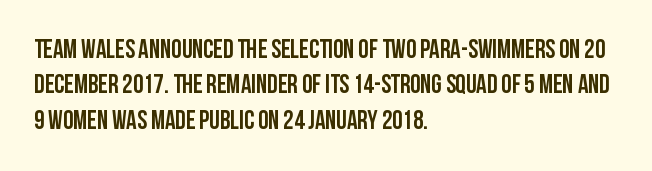
{"italic": "no", "underline": "no", "align": "left", "line_spacing": "normal", "line_spacing_ratio": 1.36, "letter_spacing": "normal", "letter_spacing_em": 0.0, "glyph_px": 26}
